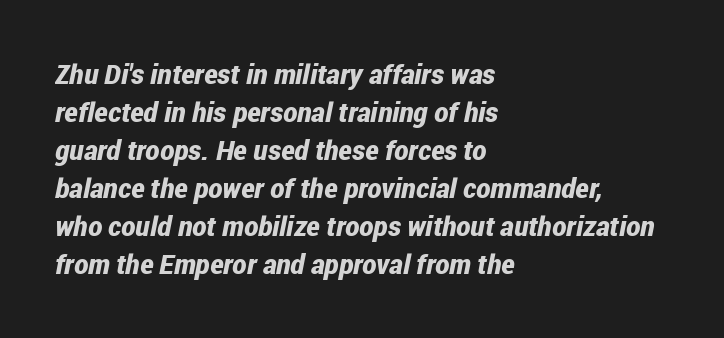
Observe the ordinary spacing: letters are neighbours, not strangers. No word sits above an underline. Set as a true bold cut, around the 700 mark. Tall strokes in this sample are angled rather than plumb.
